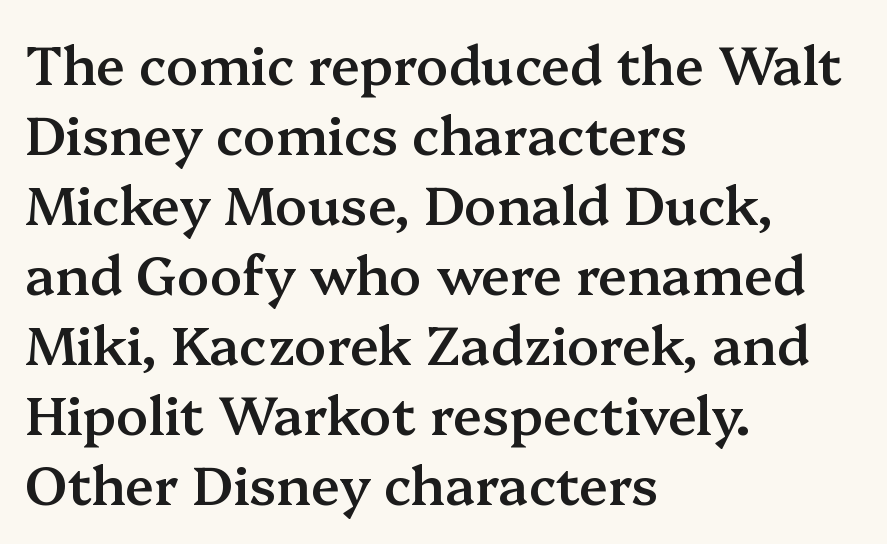
The image shows 53 px semibold serif type, upright; set left-aligned, normal line spacing (1.32x), normal letter spacing, not underlined; medium stroke contrast and a medium x-height.
